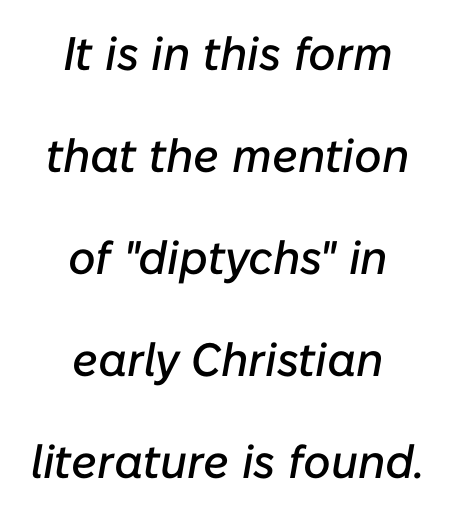
Q: Is the text italic (slanted)? A: Yes, it leans right by about 10 degrees.
Q: Is the text underlined? A: No.
Q: How is the paragraph aligned? A: Centered.
Q: Is the spacing between letters normal or unusually wide? A: Normal.
Q: Is the spacing between lines tight, normal or loose? A: Loose.
Q: Width (condensed, normal, or wide)? A: Normal.
Q: Stroke contrast? A: Low.
Q: x-height? A: Medium.
Q: Monospaced? A: No.
